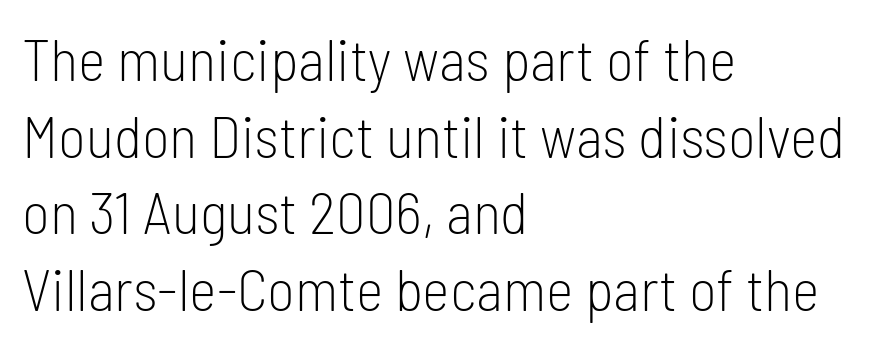
{"serif": "no", "italic": "no", "bold": "no", "weight": "light", "width": "condensed", "stroke_contrast": "low", "x_height": "medium", "monospaced": "no", "underline": "no", "align": "left", "line_spacing": "normal", "line_spacing_ratio": 1.3, "letter_spacing": "normal", "letter_spacing_em": 0.0, "glyph_px": 59}
